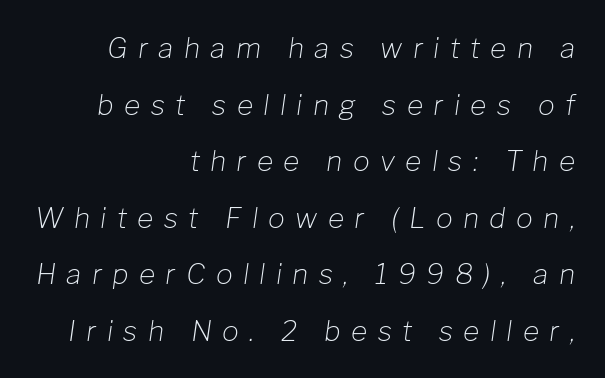
The ragged edge is on the left, which tells us the setting is flush right. The typeface has the unassuming heft of standard copy or less. Yep, that's italic — everything's leaning. The rendering uses natural spacing where letterforms have individual widths. Beneath every word, the page is bare. Words appear elongated and porous because spacing is wide.
